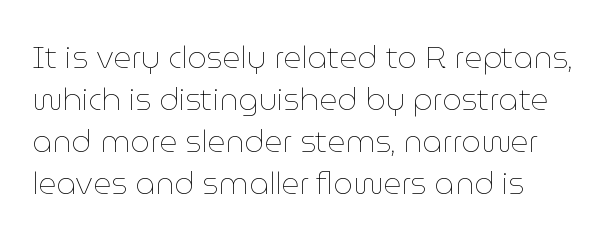
The image shows 31 px thin type, upright; set normal line spacing (1.35x), normal letter spacing, not underlined; low stroke contrast and a medium x-height.
